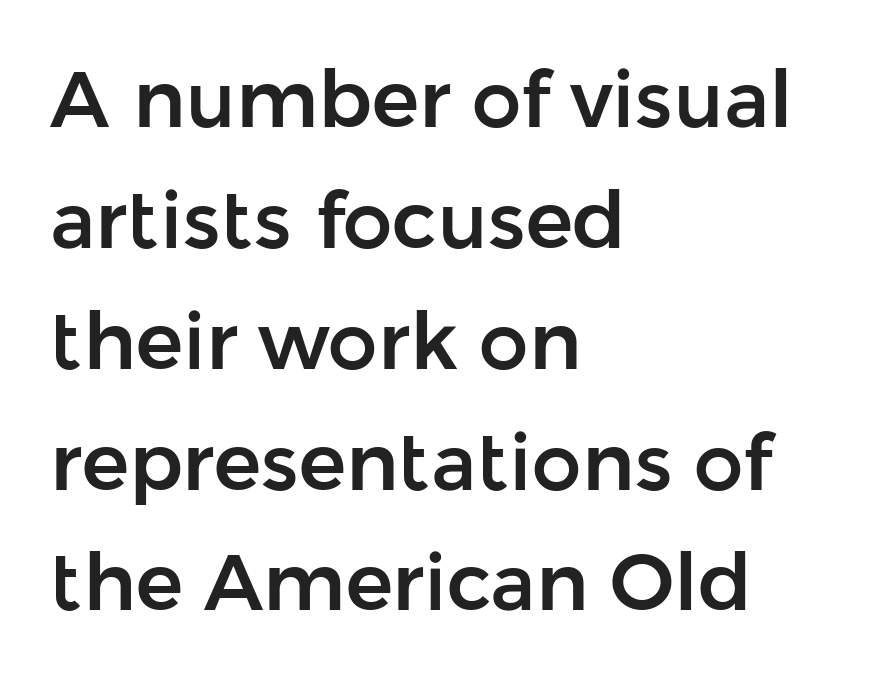
Q: Is the text italic (slanted)? A: No, it is upright.
Q: Is the typeface a serif or a sans-serif typeface? A: Sans-serif.
Q: Is the text underlined? A: No.
Q: How is the paragraph aligned? A: Left-aligned.
Q: Is the spacing between letters normal or unusually wide? A: Normal.
Q: Is the spacing between lines tight, normal or loose? A: Normal.
Q: Width (condensed, normal, or wide)? A: Normal.
Q: Stroke contrast? A: Low.
Q: x-height? A: Medium.
Q: Monospaced? A: No.
